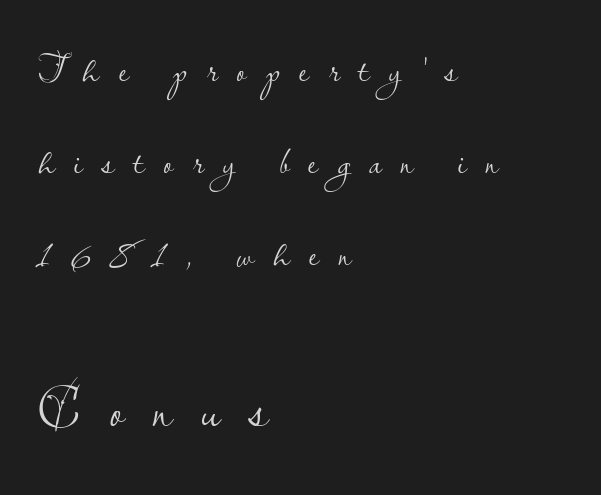
The face used here is proportionally spaced, like ordinary book or web type. Clear beneath every line of the passage. The weight would be labelled regular, book, light, or lighter still. If you measured baseline to baseline, you'd find a long distance.
